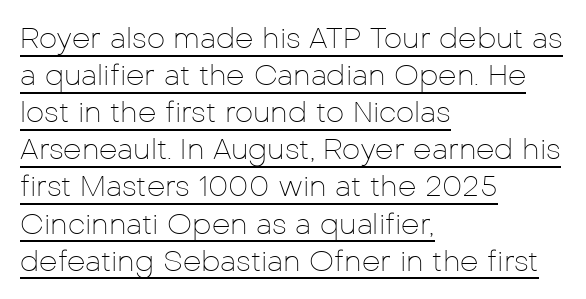
The image shows 29 px thin sans-serif type, upright; set left-aligned, normal line spacing (1.28x), normal letter spacing, underlined; low stroke contrast and a medium x-height.
